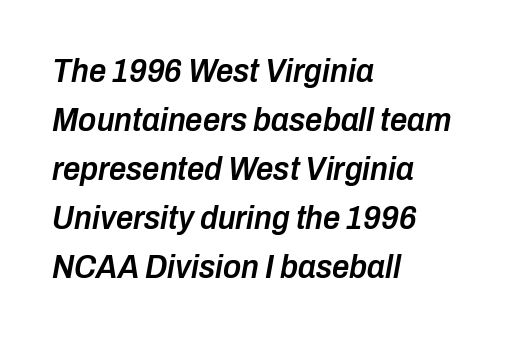
The image shows 34 px semibold, condensed type, italic (leaning right); set left-aligned, normal line spacing (1.44x), normal letter spacing, not underlined; low stroke contrast and a medium x-height.
